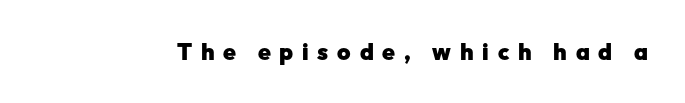
{"italic": "no", "bold": "yes", "underline": "no", "letter_spacing": "wide", "letter_spacing_em": 0.38, "glyph_px": 23}
